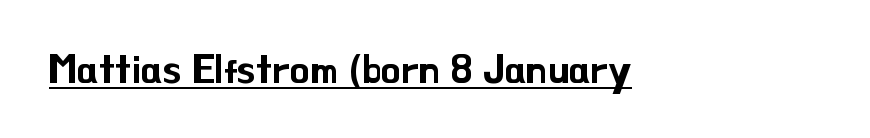
Q: Is the text italic (slanted)? A: No, it is upright.
Q: Is the typeface a serif or a sans-serif typeface? A: Sans-serif.
Q: Is the text underlined? A: Yes.
Q: Is the spacing between letters normal or unusually wide? A: Normal.
Q: Width (condensed, normal, or wide)? A: Normal.
Q: Stroke contrast? A: Low.
Q: x-height? A: Small.
Q: Monospaced? A: No.
